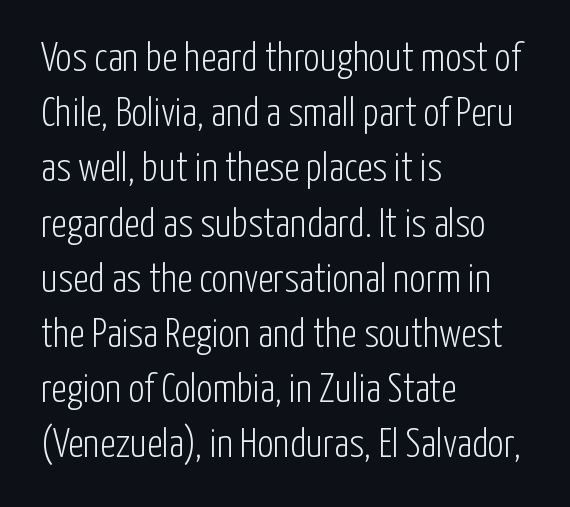
A typesetter would call this proportional, since set widths differ per character. The text block is weighted toward the left margin, trailing off unevenly rightward. The lettering stays uniformly vertical, giving the passage a roman look. The face used here is a sans, in the tradition of grotesques and geometrics. This is not heavy type; no bold has been used. Unmarked baselines from the first word to the last.
